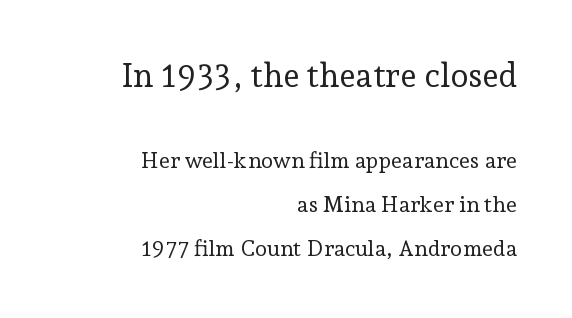
The image shows 33 px regular-weight serif type, upright; set right-aligned, loose line spacing (2.0x), normal letter spacing, not underlined; the first (top) block is 1.5x larger; low stroke contrast and a medium x-height.
